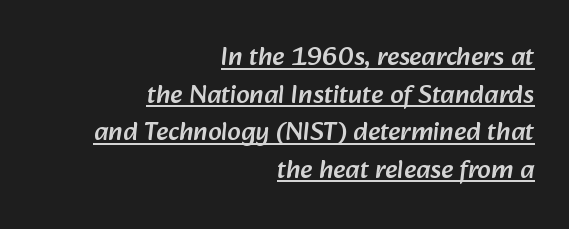
{"underline": "yes", "align": "right", "line_spacing": "normal", "line_spacing_ratio": 1.39, "letter_spacing": "normal", "letter_spacing_em": 0.0, "glyph_px": 27}
